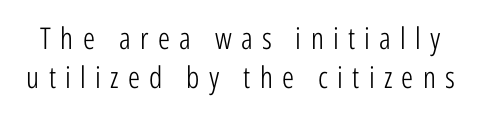
The image shows 30 px light, condensed sans-serif type, upright; set normal line spacing (1.3x), unusually wide letter spacing (+0.31 em), not underlined; low stroke contrast and a medium x-height.
